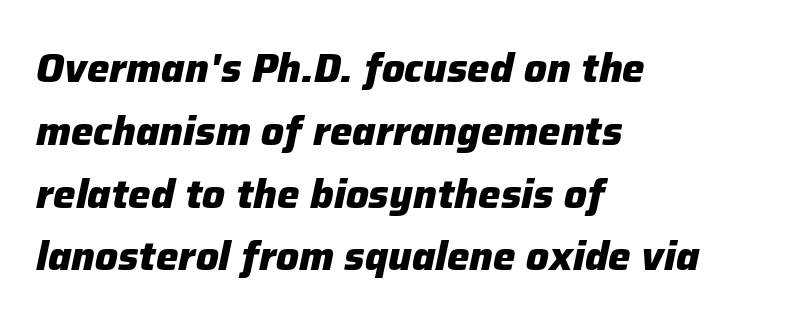
The image shows 40 px heavy type, italic (leaning right); set left-aligned, normal line spacing (1.57x), normal letter spacing, not underlined; low stroke contrast and a medium x-height.
